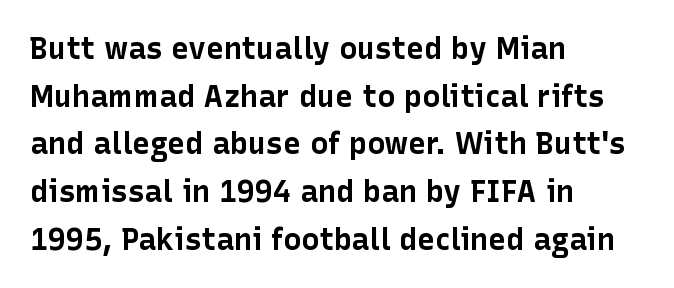
Just letters on the line, the space beneath them empty. The lettering holds an erect, upright posture throughout. This is heavy type, rendered in bold. Casual observation: everything's shoved over to the left. Letter spacing: default. The font family rendered here belongs to the sans-serif group.
